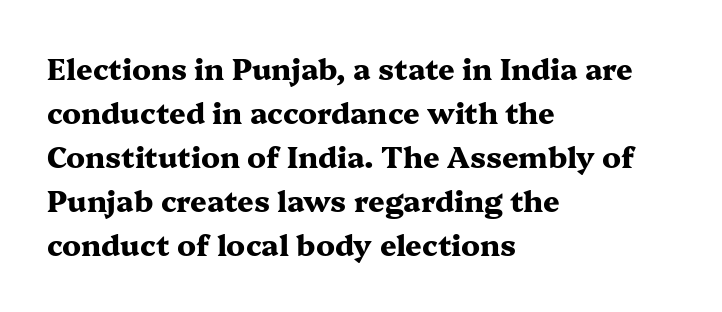
The strip under each line holds only bare page. How are the letters spaced? Ordinarily, with no added tracking. Does the leading feel generous? No, just average. The rendering anchors every line to the left-hand side. Each letter's strokes conclude with small projecting serifs.
